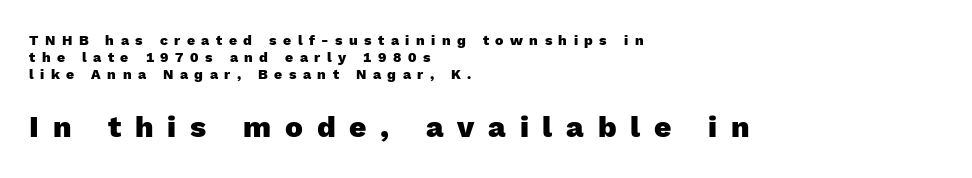
The image shows 30 px heavy sans-serif type, upright; set left-aligned, line spacing 1.2x, unusually wide letter spacing (+0.46 em), not underlined; the second (bottom) block is 2.14x larger; a medium x-height.
